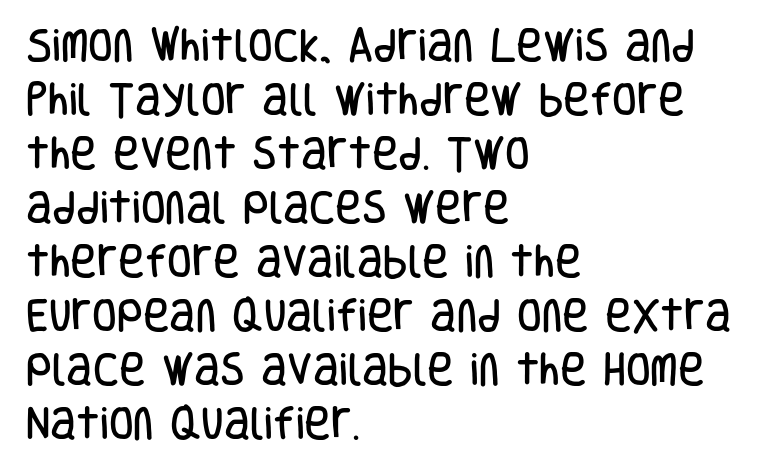
Q: Is the text italic (slanted)? A: No, it is upright.
Q: Is the typeface a serif or a sans-serif typeface? A: Sans-serif.
Q: Is the text underlined? A: No.
Q: How is the paragraph aligned? A: Left-aligned.
Q: Is the spacing between letters normal or unusually wide? A: Normal.
Q: Is the spacing between lines tight, normal or loose? A: Normal.
Q: Width (condensed, normal, or wide)? A: Condensed.
Q: Stroke contrast? A: Low.
Q: x-height? A: Large.
Q: Monospaced? A: No.
